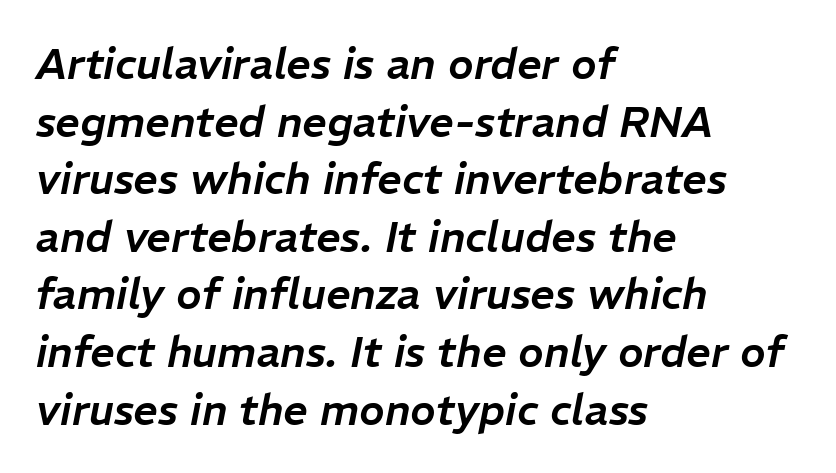
The ragged edge is on the right, which tells us the setting is flush left. The gap between lines stays unmarked. The letters advance in unequal steps, a hallmark of proportional type. The face used here is rendered with its standard letterfit. The rows are spaced the way most documents space them.
